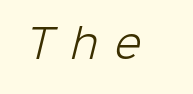
Honestly, the letter spacing is so wide it's the main thing you notice. Stem width sits at or under what a default text font uses. Underline: absent. The letters advance in unequal steps, a hallmark of proportional type.
